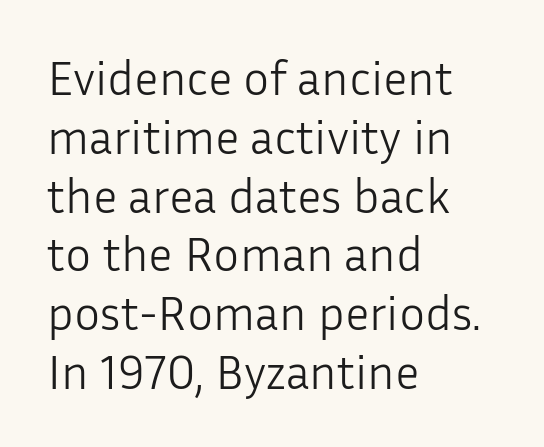
The rendering uses natural spacing where letterforms have individual widths. The lines in this sample share a left origin and differ only in where they stop. Does the lettering tilt? It doesn't — this is upright. Unbolded letterforms with no extra heft.
